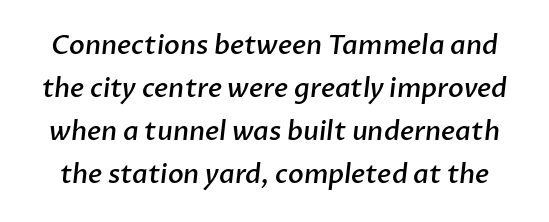
Honestly, there is no underline to notice here at all. Notice how descenders clear the ascenders below comfortably — that's standard leading. The glyphs have the mass of a demibold cut, below bold. Default kerning and tracking; the words read as compact shapes.
